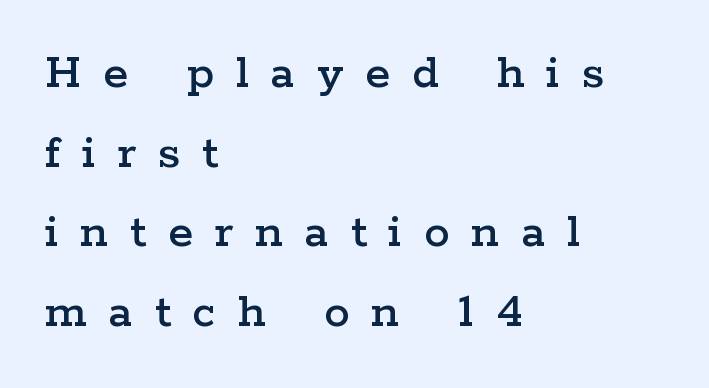
The type sits square on the baseline with zero lean. Compared with typical body copy, the letter spacing here is much looser. Observe the serifs anchoring each vertical stroke in this sample. Every row of glyphs begins at an identical x-position on the left. These lines sit exactly where default settings would place them. Check under the words: just untouched page.
